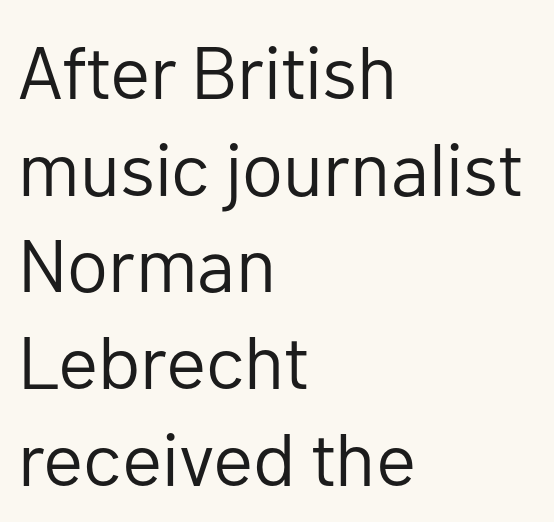
Caption: multi-line text, flush left, ragged right. A light-to-regular cut is what we see here. The font family rendered here belongs to the sans-serif group. The vertical gap from one line to the next is medium. Between one letter and the next there's only the usual sliver of space.
